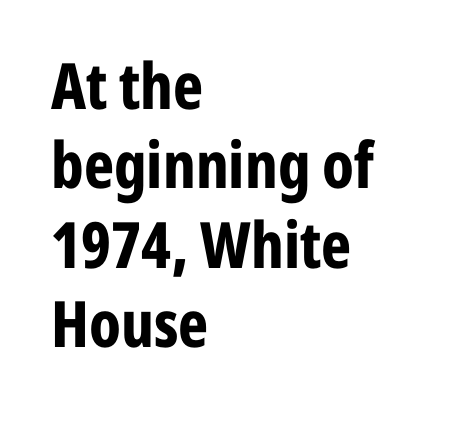
The image shows 64 px bold, condensed sans-serif type, upright; set left-aligned, line spacing 1.24x, normal letter spacing, not underlined; low stroke contrast and a medium x-height.
